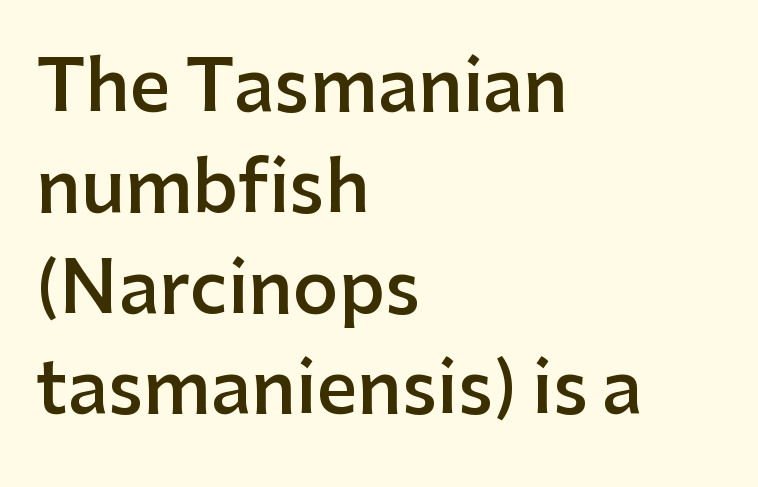
The image shows 71 px semibold sans-serif type, upright; set left-aligned, normal line spacing (1.42x), normal letter spacing, not underlined; low stroke contrast and a medium x-height.
